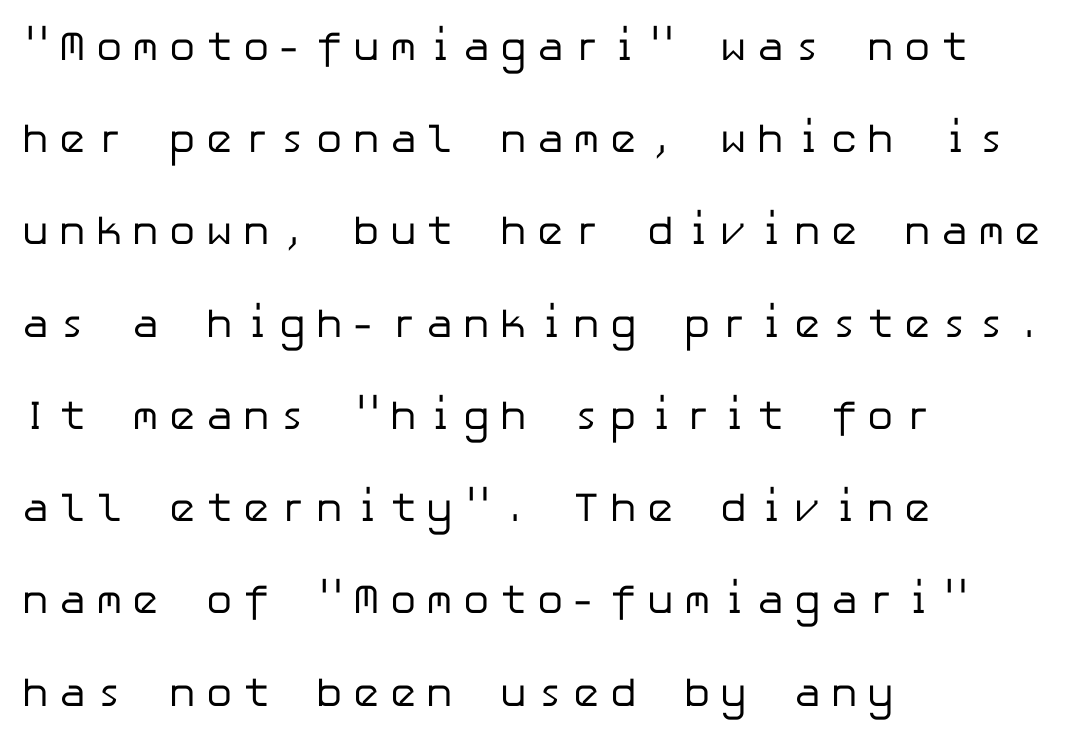
The vertical gap from one line to the next is large. This sample uses expanded letter spacing, leaving extra air between glyphs. These lines stack with their left ends in a neat column. The face looks like a standard text weight, possibly lighter. Does the lettering tilt? It doesn't — this is upright. The text was rendered using a sans face with plain stroke endings.
